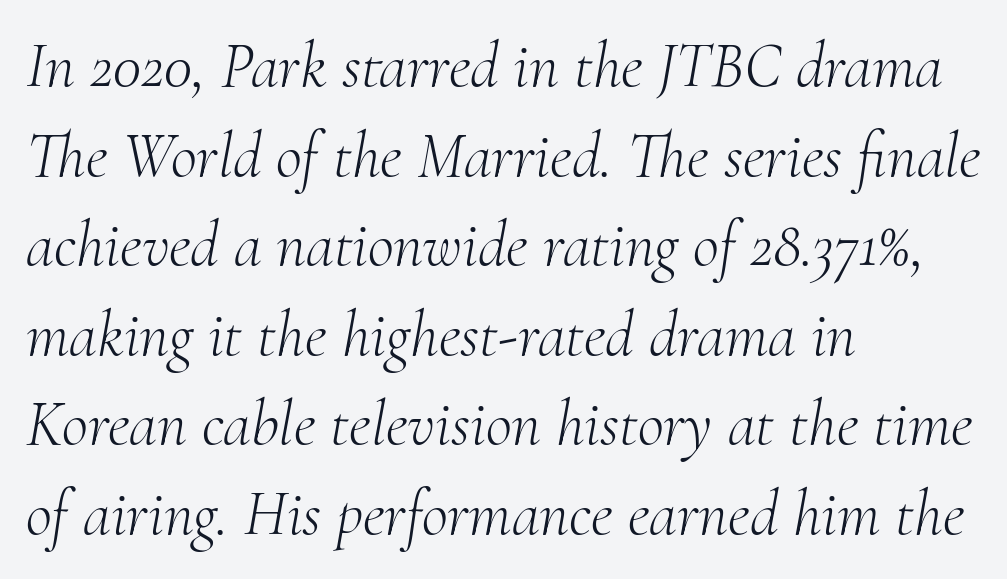
The image shows 64 px light serif type, italic (leaning right); set left-aligned, normal line spacing (1.4x), normal letter spacing, not underlined; medium stroke contrast and a small x-height.
